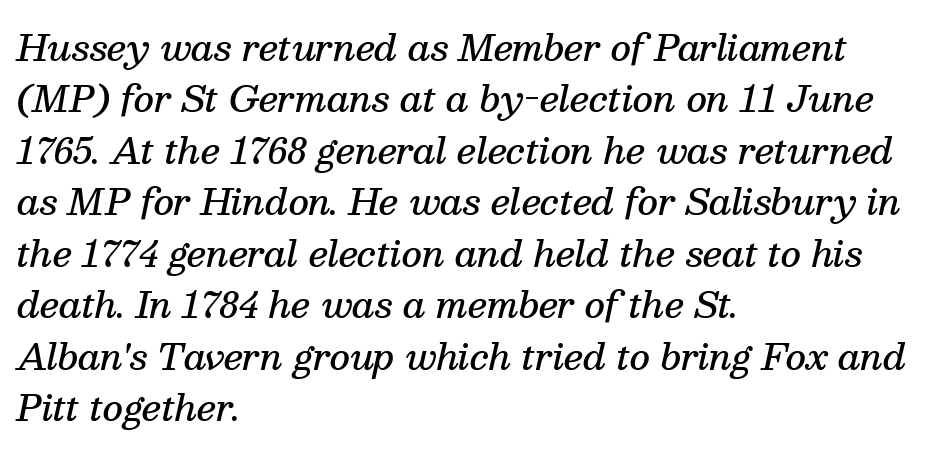
Q: Is the text bold? A: Semi-bold.
Q: Is the text italic (slanted)? A: Yes, it leans right by about 13 degrees.
Q: Is the typeface a serif or a sans-serif typeface? A: Serif.
Q: Is the text underlined? A: No.
Q: How is the paragraph aligned? A: Left-aligned.
Q: Is the spacing between letters normal or unusually wide? A: Normal.
Q: Is the spacing between lines tight, normal or loose? A: Normal.
Q: Width (condensed, normal, or wide)? A: Normal.
Q: Stroke contrast? A: Medium.
Q: x-height? A: Medium.
Q: Monospaced? A: No.
